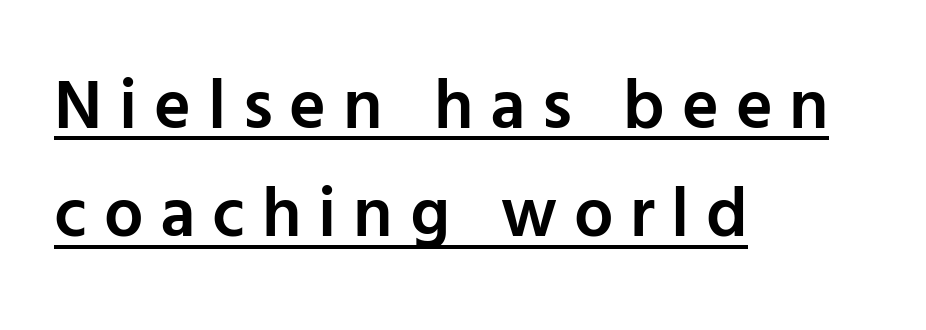
Q: Is the text bold? A: Semi-bold.
Q: Is the text italic (slanted)? A: No, it is upright.
Q: Is the typeface a serif or a sans-serif typeface? A: Sans-serif.
Q: Is the text underlined? A: Yes.
Q: How is the paragraph aligned? A: Left-aligned.
Q: Is the spacing between letters normal or unusually wide? A: Unusually wide.
Q: Is the spacing between lines tight, normal or loose? A: Normal.
Q: Width (condensed, normal, or wide)? A: Normal.
Q: Stroke contrast? A: Low.
Q: x-height? A: Medium.
Q: Monospaced? A: No.
